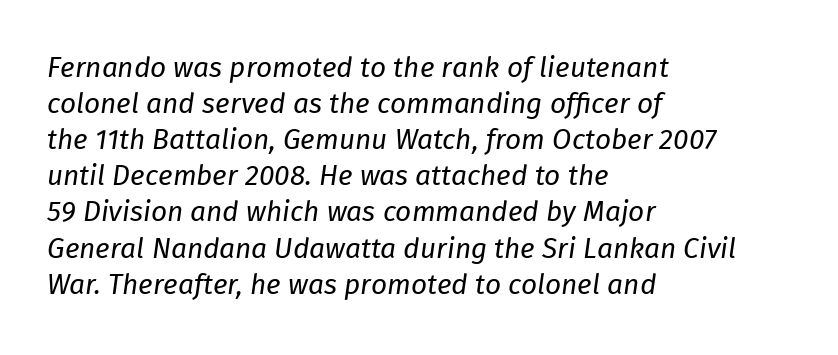
{"italic": "yes", "lean": "right", "slant_degrees": 8, "bold": "no", "weight": "regular", "width": "normal", "stroke_contrast": "low", "x_height": "medium", "monospaced": "no", "underline": "no", "align": "left", "line_spacing": "normal", "line_spacing_ratio": 1.29, "letter_spacing": "normal", "letter_spacing_em": 0.0, "glyph_px": 28}
